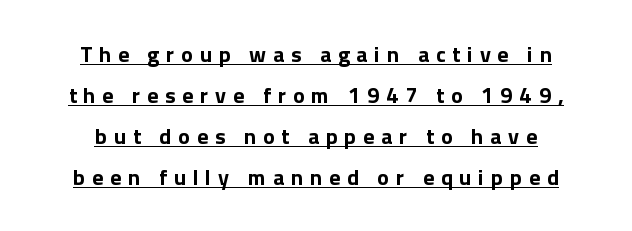
The image shows 22 px bold type, upright; set centered, line spacing 1.86x, unusually wide letter spacing (+0.31 em), underlined.
